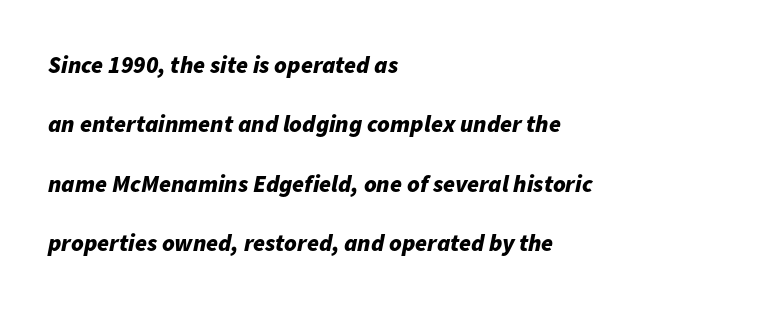
The image shows 24 px bold type, italic (leaning right); set left-aligned, loose line spacing (2.47x), normal letter spacing, not underlined.
